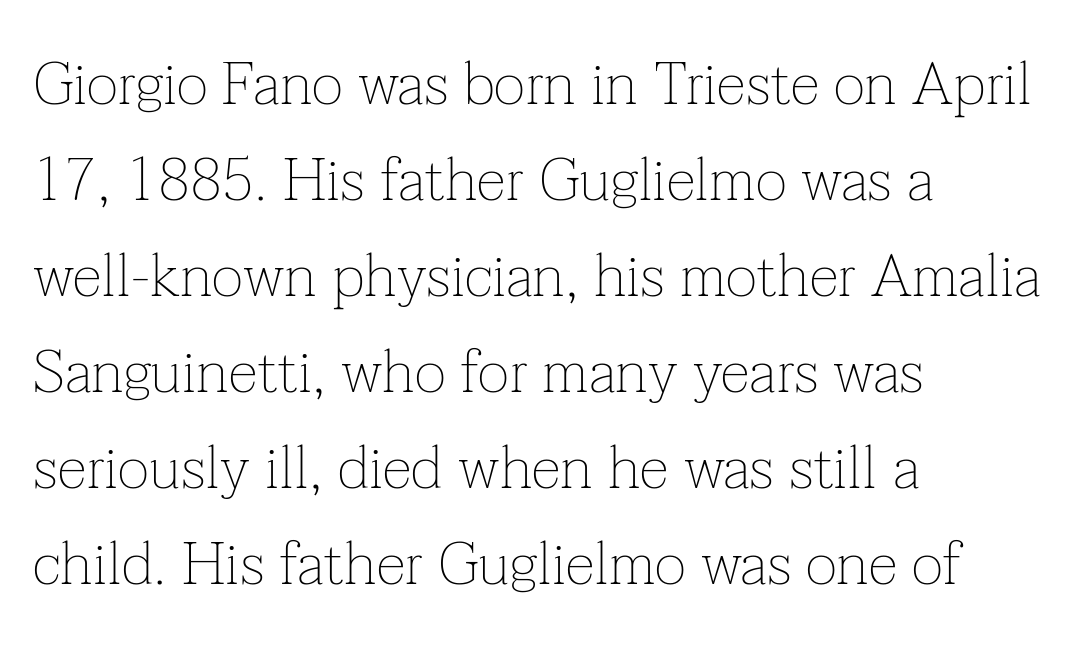
You could call the tracking neutral — neither tight nor loose. Descenders are the only things crossing below the line. Character widths vary here, with narrow letters taking less room than wide ones. Counters stay open thanks to moderate or lighter strokes.
